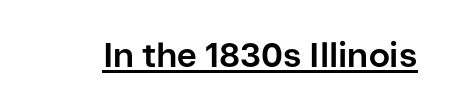
Q: Is the text bold? A: Yes.
Q: Is the text italic (slanted)? A: No, it is upright.
Q: Is the typeface a serif or a sans-serif typeface? A: Sans-serif.
Q: Is the text underlined? A: Yes.
Q: Is the spacing between letters normal or unusually wide? A: Normal.
Q: Width (condensed, normal, or wide)? A: Normal.
Q: Stroke contrast? A: Low.
Q: x-height? A: Medium.
Q: Monospaced? A: No.
